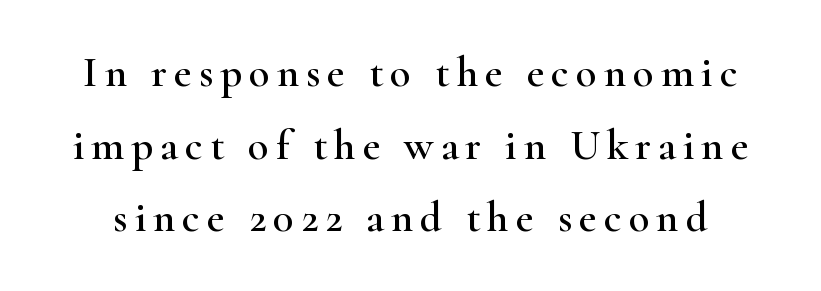
The image shows 43 px wide serif type, upright; set normal line spacing (1.69x), not underlined; high stroke contrast and a small x-height.
